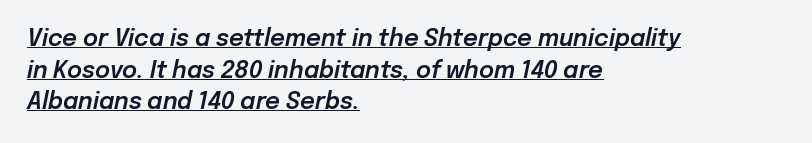
Q: Is the text italic (slanted)? A: Yes, it leans right by about 12 degrees.
Q: Is the text underlined? A: Yes.
Q: How is the paragraph aligned? A: Left-aligned.
Q: Is the spacing between letters normal or unusually wide? A: Normal.
Q: Is the spacing between lines tight, normal or loose? A: Normal.
